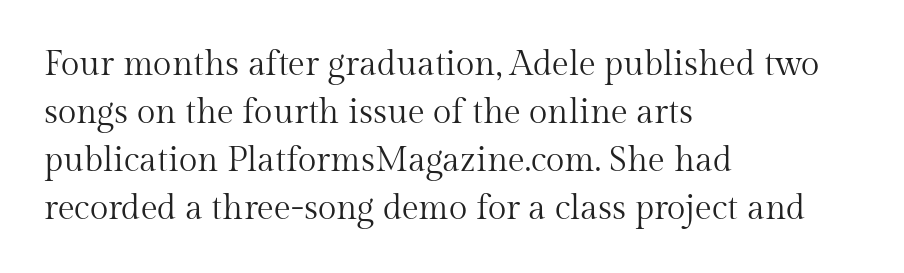
Q: Is the text bold? A: No.
Q: Is the text italic (slanted)? A: No, it is upright.
Q: Is the typeface a serif or a sans-serif typeface? A: Serif.
Q: Is the text underlined? A: No.
Q: How is the paragraph aligned? A: Left-aligned.
Q: Is the spacing between letters normal or unusually wide? A: Normal.
Q: Is the spacing between lines tight, normal or loose? A: Normal.
Q: Width (condensed, normal, or wide)? A: Normal.
Q: Stroke contrast? A: Medium.
Q: x-height? A: Medium.
Q: Monospaced? A: No.
